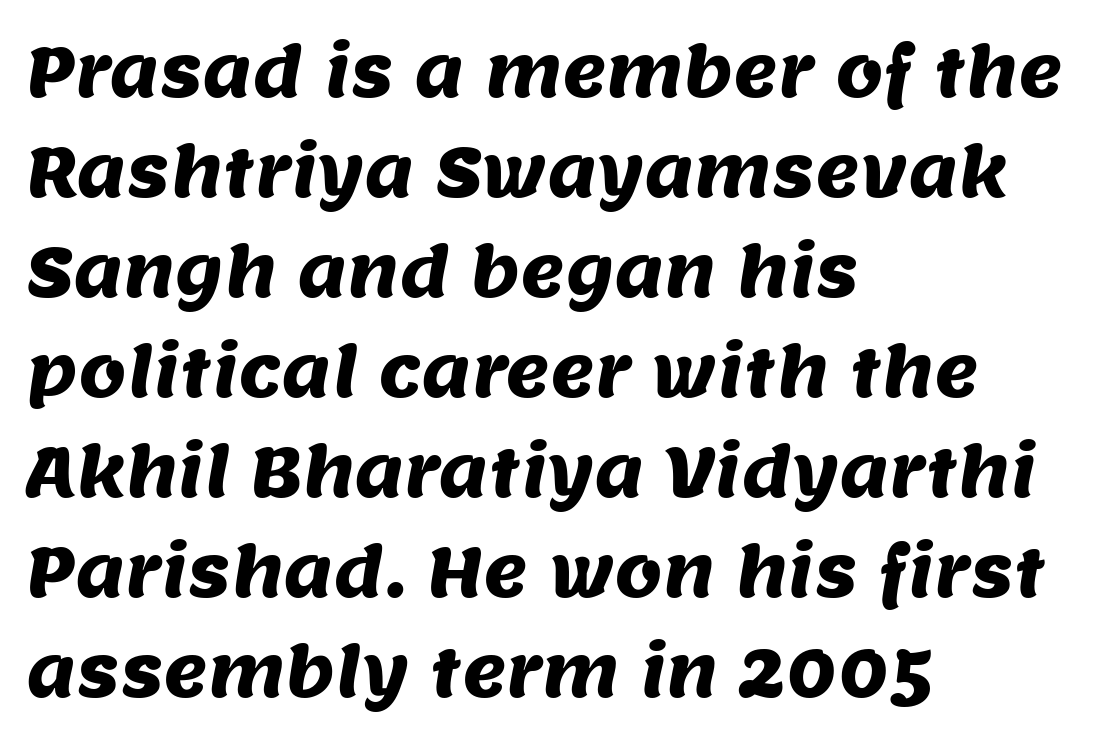
Q: Is the typeface a serif or a sans-serif typeface? A: Sans-serif.
Q: Is the text underlined? A: No.
Q: How is the paragraph aligned? A: Left-aligned.
Q: Is the spacing between letters normal or unusually wide? A: Normal.
Q: Is the spacing between lines tight, normal or loose? A: Normal.
Q: Width (condensed, normal, or wide)? A: Normal.
Q: Stroke contrast? A: Medium.
Q: x-height? A: Large.
Q: Monospaced? A: No.
